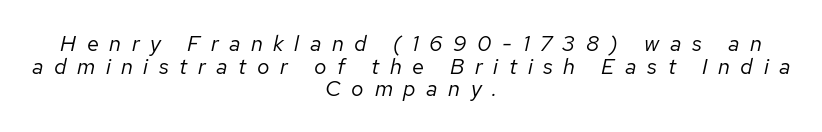
Italic? Definitely — the glyphs are oblique. This rendering features lettering with no underline. Horizontal bands of white between lines are thin slivers. A typesetter would call this heavily tracked-out type. Heft: none added — not bold. This sample is center-justified, so both line endings float freely.
